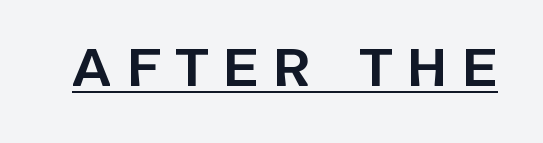
Character widths vary here, with narrow letters taking less room than wide ones. Notice how the stems are strictly vertical — no italics here. Every letter is thick-stroked: bold, no question. Spacing between characters has been opened up far beyond the box default.
